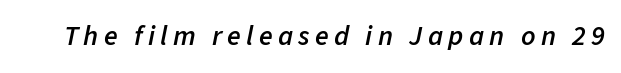
The letters advance in unequal steps, a hallmark of proportional type. Students, this is semibold: more ink than regular, less than bold. Check the space under the baseline: it is left empty. It's the slanting kind of type.
